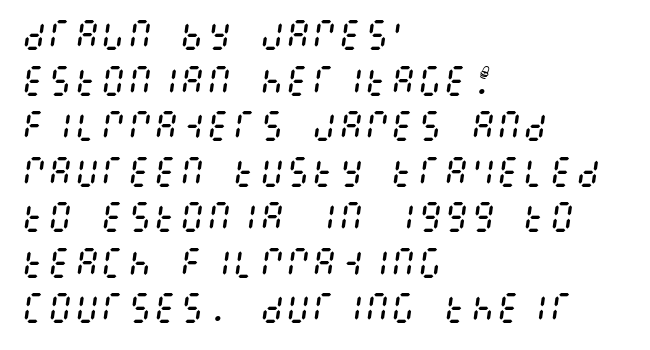
{"italic": "yes", "lean": "right", "slant_degrees": 8, "bold": "no", "weight": "regular", "width": "condensed", "stroke_contrast": "medium", "x_height": "large", "underline": "no", "align": "left", "line_spacing": "normal", "line_spacing_ratio": 1.38, "letter_spacing": "normal", "letter_spacing_em": 0.0, "glyph_px": 33}
